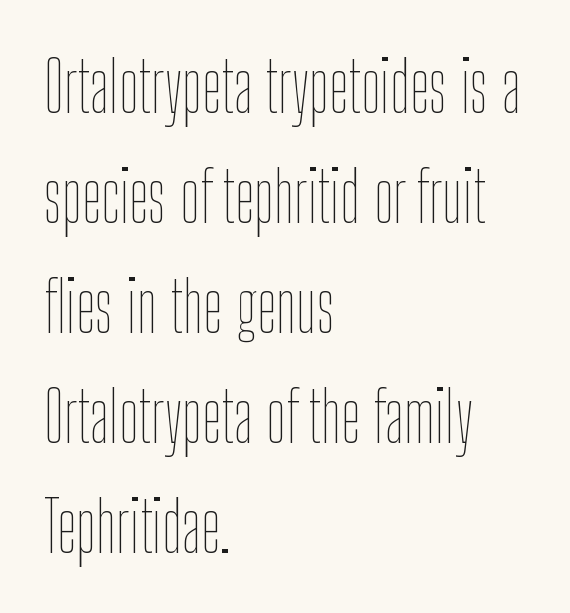
Q: Is the text bold? A: No.
Q: Is the text italic (slanted)? A: No, it is upright.
Q: Is the text underlined? A: No.
Q: How is the paragraph aligned? A: Left-aligned.
Q: Is the spacing between letters normal or unusually wide? A: Normal.
Q: Is the spacing between lines tight, normal or loose? A: Normal.
Q: Width (condensed, normal, or wide)? A: Condensed.
Q: Stroke contrast? A: Low.
Q: x-height? A: Medium.
Q: Monospaced? A: No.
